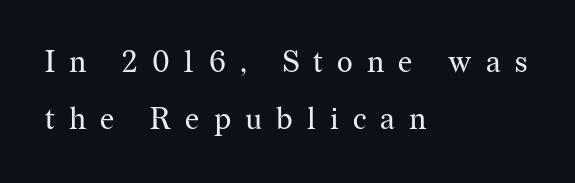
The space directly below the letters is spotless. The text block is weighted toward the left margin, trailing off unevenly rightward. Display-style spreading of the glyphs; the letterfit is very open. Nope, not italic — everything's standing straight. Is this a sans? No — the strokes have serifs. Is this a fixed-width face? No — the glyphs have proportional, varying widths.
